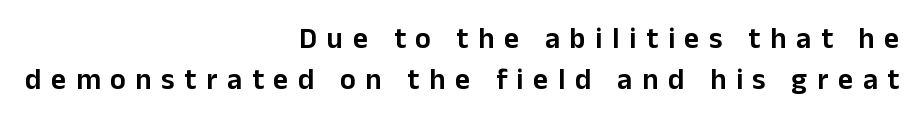
The image shows 29 px sans-serif type, upright; set right-aligned, normal line spacing (1.4x), unusually wide letter spacing (+0.34 em), not underlined; low stroke contrast and a medium x-height.
